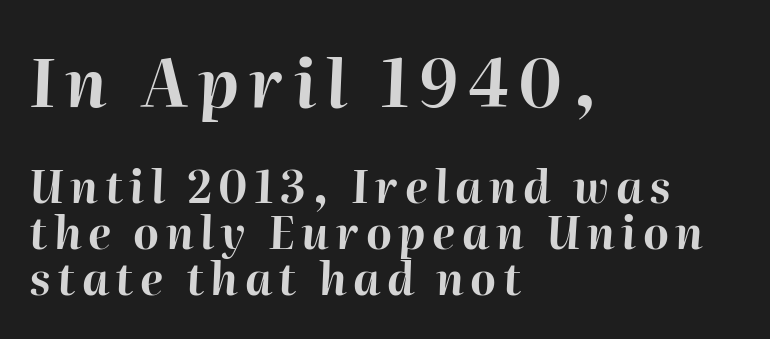
{"italic": "yes", "lean": "right", "slant_degrees": 2, "bold": "yes", "weight": "bold", "width": "normal", "stroke_contrast": "high", "x_height": "medium", "monospaced": "no", "underline": "no", "align": "left", "line_spacing": "tight", "line_spacing_ratio": 1.05, "larger_block": "first", "size_ratio": 1.5, "glyph_px": 66}
